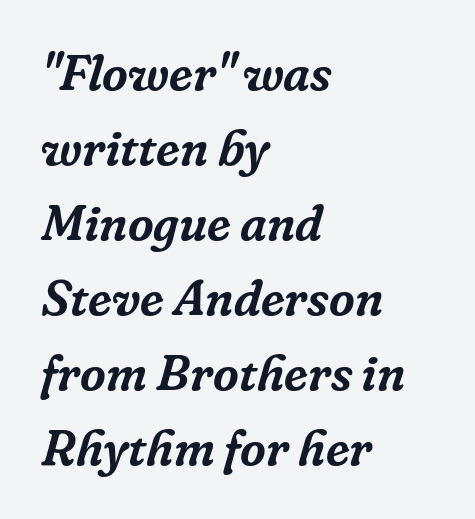
Q: Is the text italic (slanted)? A: Yes, it leans right by about 16 degrees.
Q: Is the typeface a serif or a sans-serif typeface? A: Serif.
Q: Is the text underlined? A: No.
Q: How is the paragraph aligned? A: Left-aligned.
Q: Is the spacing between letters normal or unusually wide? A: Normal.
Q: Is the spacing between lines tight, normal or loose? A: Normal.
Q: Width (condensed, normal, or wide)? A: Normal.
Q: Stroke contrast? A: Low.
Q: x-height? A: Medium.
Q: Monospaced? A: No.
